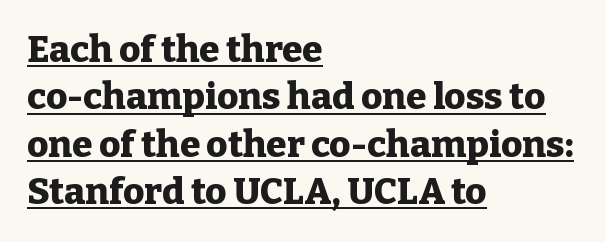
Q: Is the text bold? A: Yes.
Q: Is the text italic (slanted)? A: No, it is upright.
Q: Is the typeface a serif or a sans-serif typeface? A: Serif.
Q: Is the text underlined? A: Yes.
Q: How is the paragraph aligned? A: Left-aligned.
Q: Is the spacing between letters normal or unusually wide? A: Normal.
Q: Is the spacing between lines tight, normal or loose? A: Normal.
Q: Width (condensed, normal, or wide)? A: Normal.
Q: Stroke contrast? A: Low.
Q: x-height? A: Medium.
Q: Monospaced? A: No.
